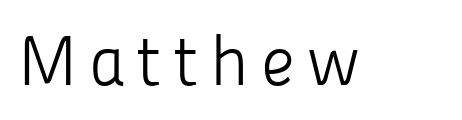
Looks like regular typesetting: each glyph gets only the width it needs. The passage shown is typeset with a sans-serif family. Glance below the letters and you will spot only blank space. The letters look calm and open, with moderate or lighter stems. Style check: upright.
